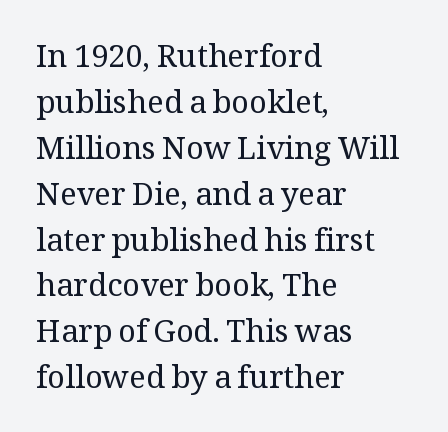
The image shows 31 px regular-weight serif type, upright; set left-aligned, normal line spacing (1.48x), normal letter spacing, not underlined; medium stroke contrast and a medium x-height.
